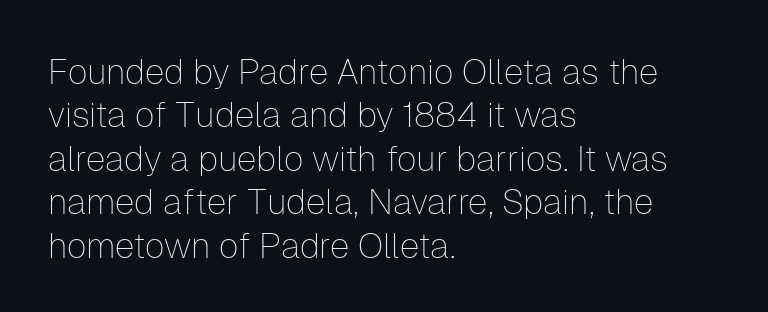
In terms of posture, this sample is upright. Typeset ragged right — the left edge is the straight one. Observe the absence of serifs on each vertical stroke in this sample. The face used here is proportionally spaced, like ordinary book or web type. Only glyphs here, with clear space below each row. Summary of weight: not heavy and not bold.
